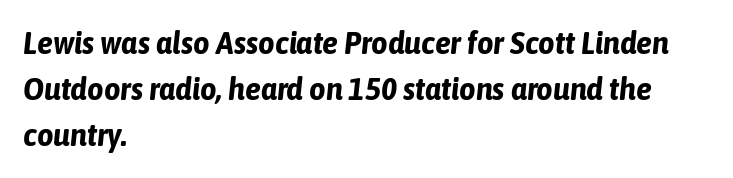
The image shows 32 px bold, condensed type, italic (leaning right); set left-aligned, normal line spacing (1.44x), normal letter spacing, not underlined; low stroke contrast and a medium x-height.
